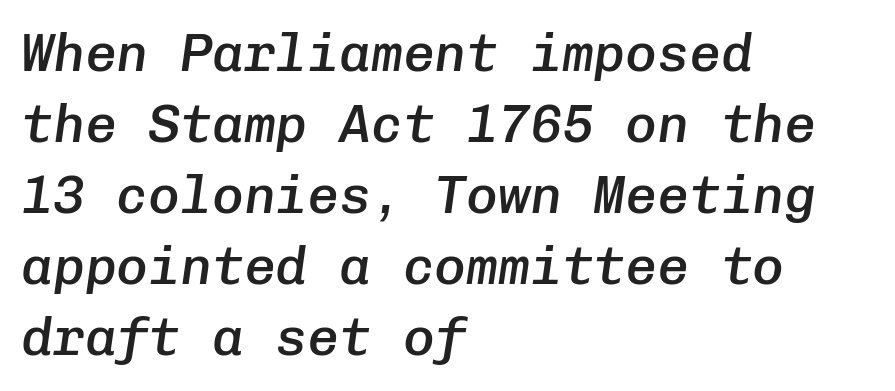
Q: Is the text bold? A: Semi-bold.
Q: Is the text italic (slanted)? A: Yes, it leans right by about 8 degrees.
Q: Is the text underlined? A: No.
Q: How is the paragraph aligned? A: Left-aligned.
Q: Is the spacing between letters normal or unusually wide? A: Normal.
Q: Is the spacing between lines tight, normal or loose? A: Normal.
Q: Width (condensed, normal, or wide)? A: Normal.
Q: Stroke contrast? A: Low.
Q: x-height? A: Medium.
Q: Monospaced? A: Yes.
